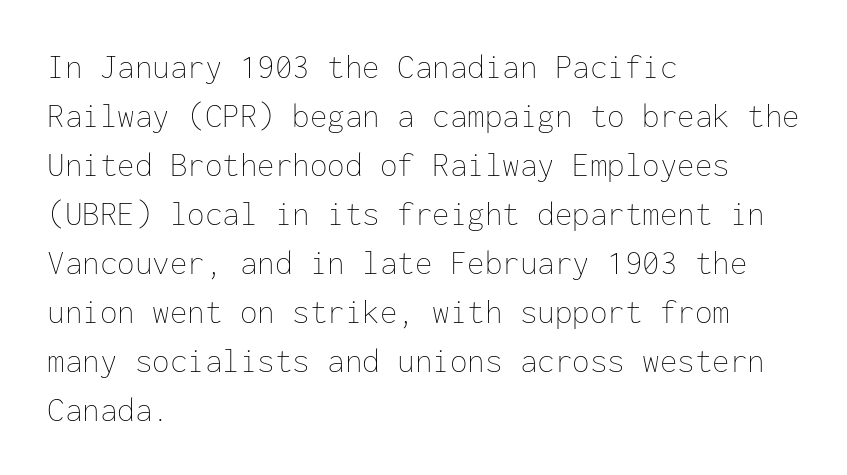
Left-aligned paragraph, ragged on the right. Quick note: underline off. Stem width sits at or under what a default text font uses. Looks like terminal output: every glyph gets an equal slot. The letters stand straight up with perfectly vertical stems. One glance says typical: line gaps are just what's usual.
